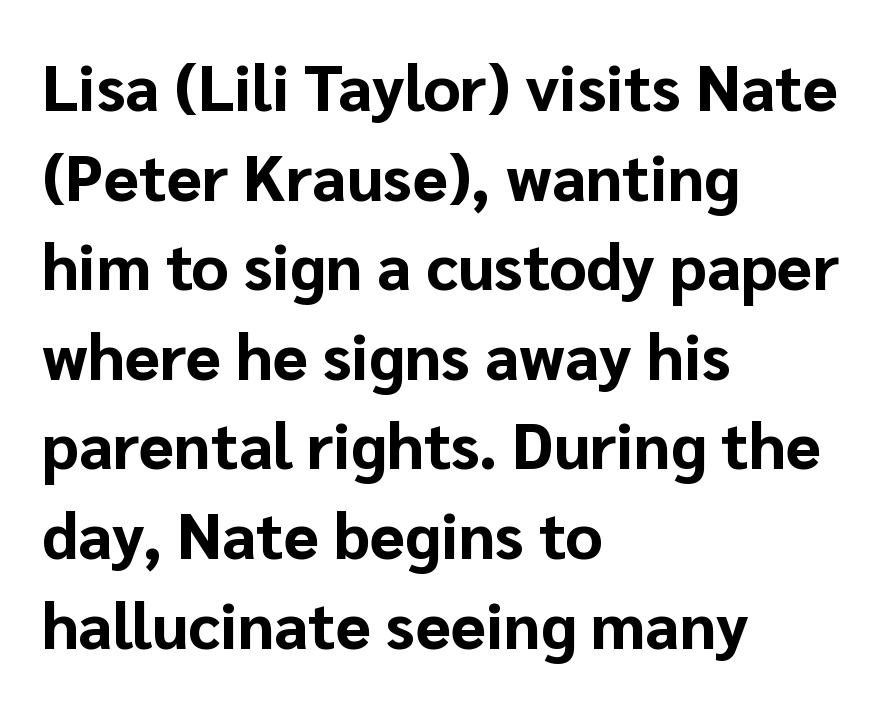
Q: Is the text bold? A: Yes.
Q: Is the text italic (slanted)? A: No, it is upright.
Q: Is the typeface a serif or a sans-serif typeface? A: Sans-serif.
Q: Is the text underlined? A: No.
Q: How is the paragraph aligned? A: Left-aligned.
Q: Is the spacing between letters normal or unusually wide? A: Normal.
Q: Is the spacing between lines tight, normal or loose? A: Normal.
Q: Width (condensed, normal, or wide)? A: Normal.
Q: Stroke contrast? A: Low.
Q: x-height? A: Medium.
Q: Monospaced? A: No.
